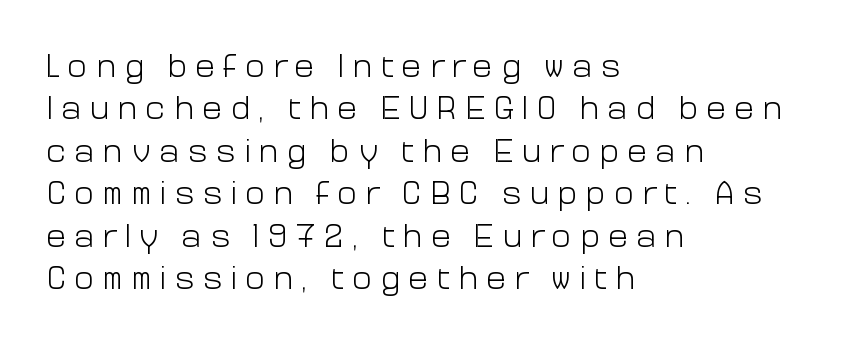
{"serif": "no", "italic": "no", "bold": "no", "weight": "light", "width": "normal", "stroke_contrast": "low", "x_height": "medium", "monospaced": "no", "underline": "no", "align": "left", "line_spacing": "normal", "line_spacing_ratio": 1.25, "letter_spacing": "wide", "letter_spacing_em": 0.23, "glyph_px": 34}
